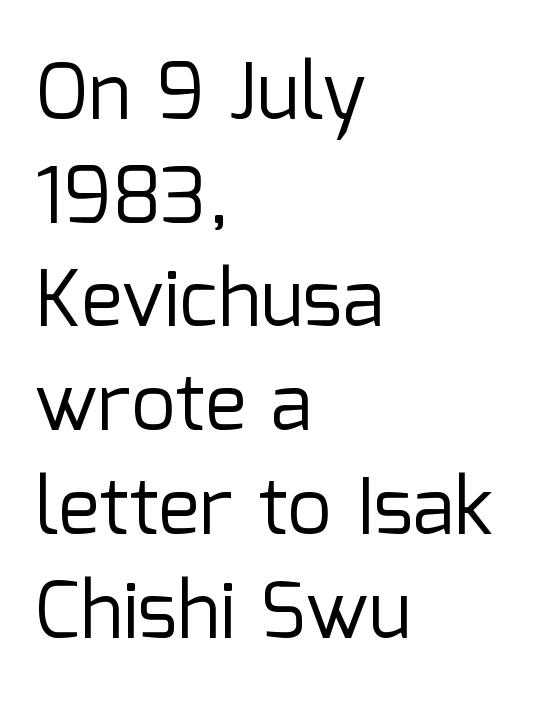
The image shows 78 px regular-weight sans-serif type, upright; set left-aligned, normal line spacing (1.33x), normal letter spacing, not underlined; low stroke contrast and a medium x-height.
